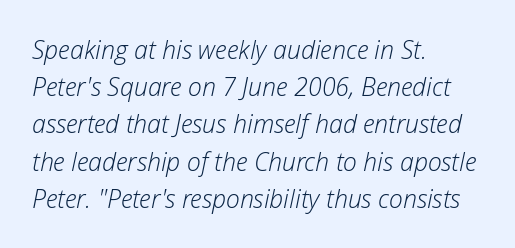
The image shows 25 px text type, italic (leaning right); set left-aligned, normal line spacing (1.49x), normal letter spacing, not underlined.
